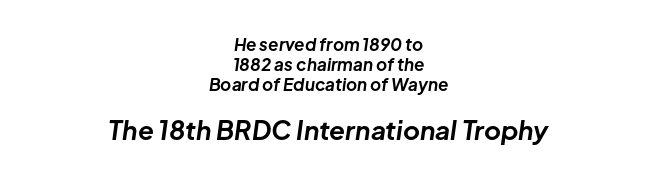
Q: Is the text bold? A: Yes.
Q: Is the text italic (slanted)? A: Yes, it leans right by about 8 degrees.
Q: Is the text underlined? A: No.
Q: How is the paragraph aligned? A: Centered.
Q: Is the spacing between letters normal or unusually wide? A: Normal.
Q: Which block of text is set in a larger size, the first (top) or the second (bottom)? A: The second (bottom) one.
